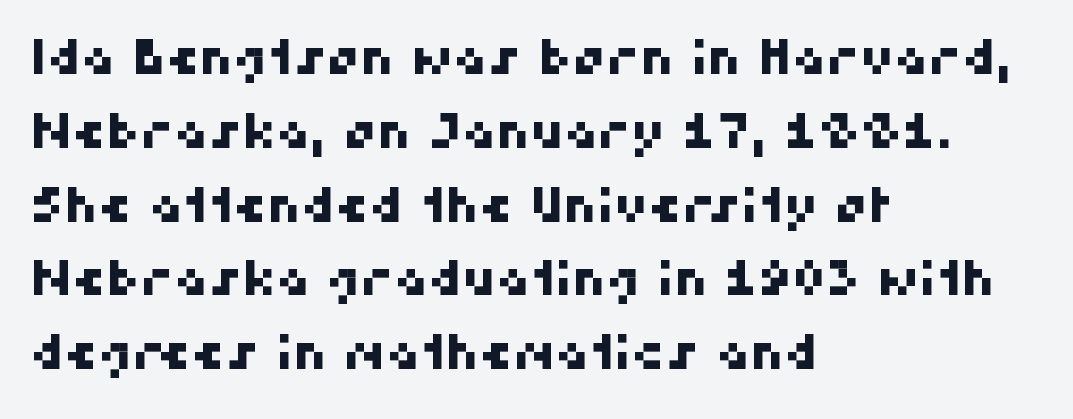
Q: Is the typeface a serif or a sans-serif typeface? A: Sans-serif.
Q: Is the text underlined? A: No.
Q: How is the paragraph aligned? A: Left-aligned.
Q: Is the spacing between letters normal or unusually wide? A: Normal.
Q: Is the spacing between lines tight, normal or loose? A: Normal.
Q: Width (condensed, normal, or wide)? A: Normal.
Q: Stroke contrast? A: High.
Q: x-height? A: Medium.
Q: Monospaced? A: No.
